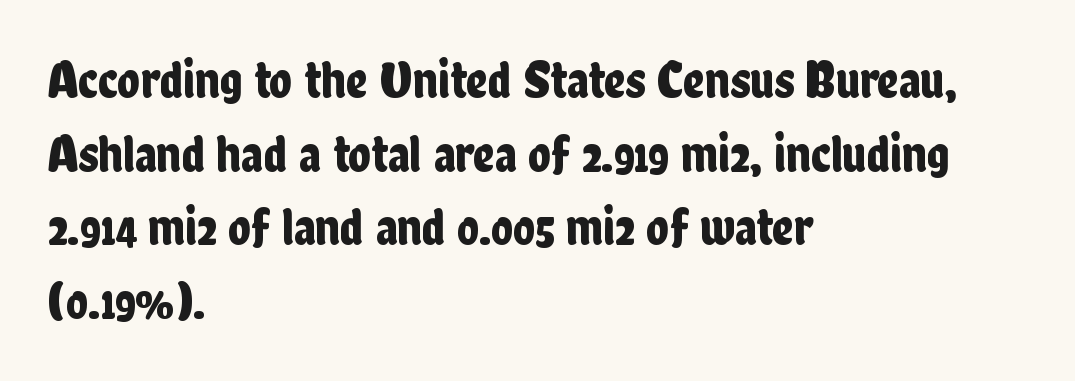
Q: Is the text italic (slanted)? A: No, it is upright.
Q: Is the typeface a serif or a sans-serif typeface? A: Sans-serif.
Q: Is the text underlined? A: No.
Q: How is the paragraph aligned? A: Left-aligned.
Q: Is the spacing between letters normal or unusually wide? A: Normal.
Q: Is the spacing between lines tight, normal or loose? A: Normal.
Q: Width (condensed, normal, or wide)? A: Condensed.
Q: Stroke contrast? A: Low.
Q: x-height? A: Medium.
Q: Monospaced? A: No.
